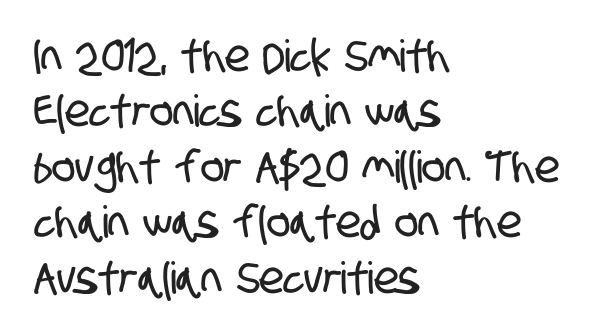
Q: Is the typeface a serif or a sans-serif typeface? A: Sans-serif.
Q: Is the text underlined? A: No.
Q: How is the paragraph aligned? A: Left-aligned.
Q: Is the spacing between letters normal or unusually wide? A: Normal.
Q: Is the spacing between lines tight, normal or loose? A: Normal.
Q: Width (condensed, normal, or wide)? A: Condensed.
Q: Stroke contrast? A: Low.
Q: x-height? A: Large.
Q: Monospaced? A: No.
